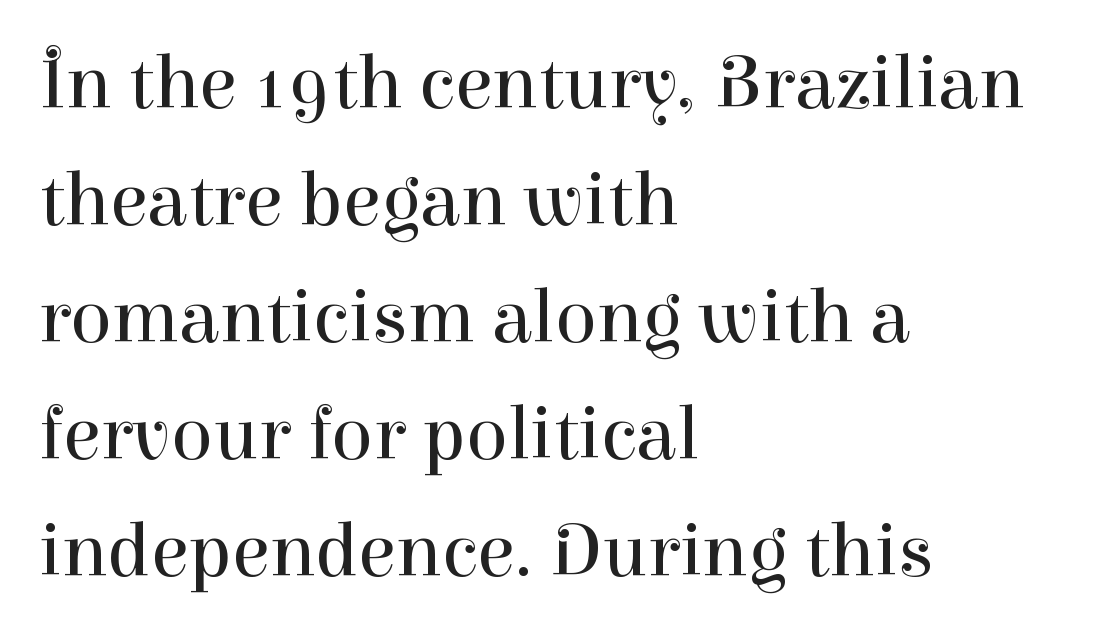
Q: Is the text bold? A: No.
Q: Is the text italic (slanted)? A: No, it is upright.
Q: Is the typeface a serif or a sans-serif typeface? A: Serif.
Q: Is the text underlined? A: No.
Q: How is the paragraph aligned? A: Left-aligned.
Q: Is the spacing between letters normal or unusually wide? A: Normal.
Q: Is the spacing between lines tight, normal or loose? A: Normal.
Q: Width (condensed, normal, or wide)? A: Normal.
Q: Stroke contrast? A: High.
Q: x-height? A: Medium.
Q: Monospaced? A: No.
